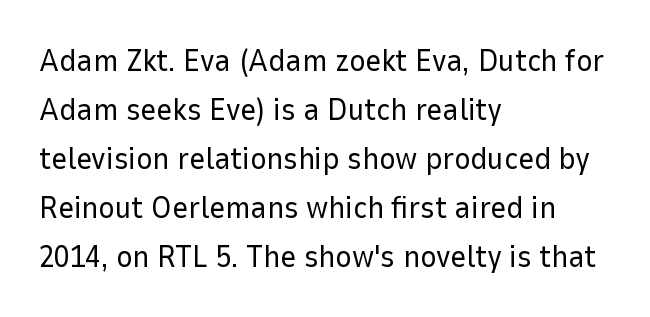
Do the letters lean? They stand straight. Baseline-to-baseline distance is the conventional proportion of letter height. Check where the strokes stop: nothing finishes them off — pure sans. The strip under each line holds only bare page. The typeface has the unassuming heft of standard copy or less.
